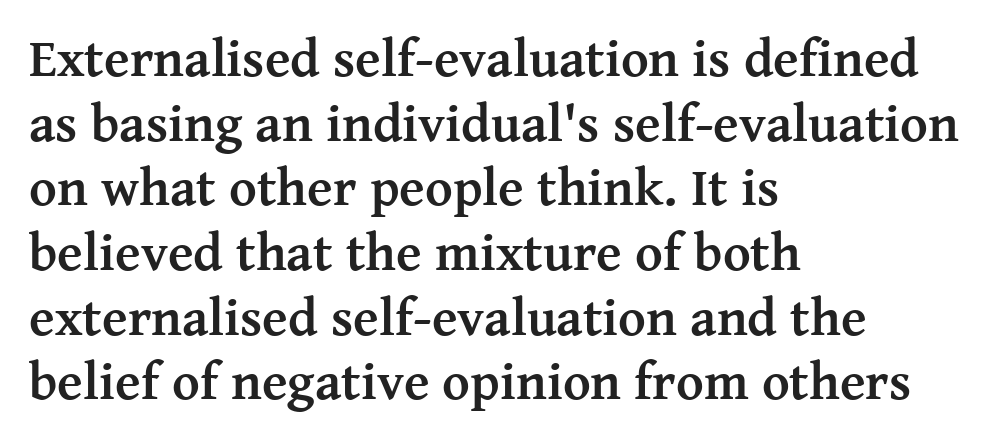
Type without underlining. Teacher's note: observe the even left margin — that is flush-left alignment. A roman cut, with each character standing at attention. Classification — serif. Here the designer chose a conventional face with non-uniform glyph widths. The letters are bold, with thick, heavy strokes.
